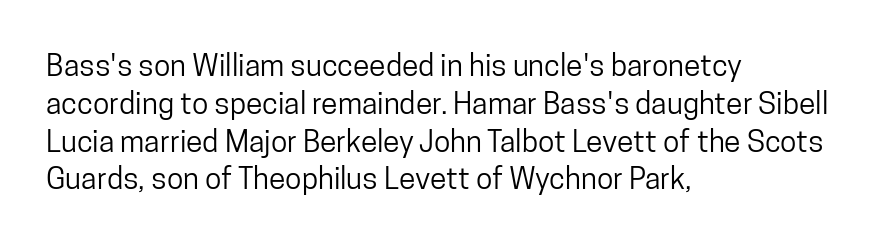
Notice how descenders clear the ascenders below comfortably — that's standard leading. Has an underline been added? It has not. The face used here is rendered with its standard letterfit. Font category for this specimen: sans-serif. Do the characters align in a grid? No, the font is proportional. The lettering holds an erect, upright posture throughout.
